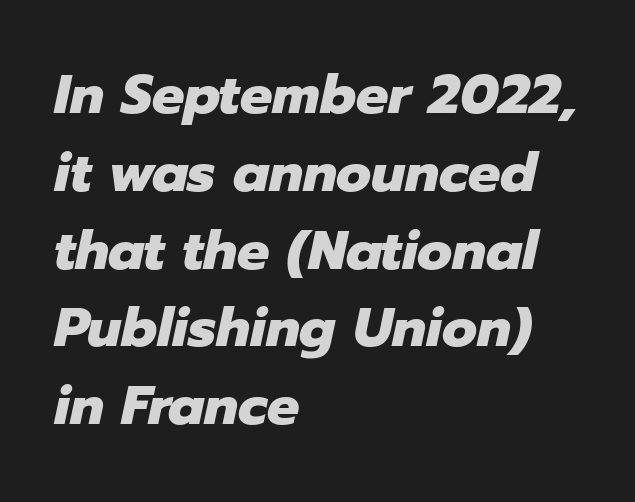
Proportional: the letters do not fall into vertical columns. The typography opts for an oblique posture over an upright one. The space between consecutive lines is moderate. This sample uses plain, unmodified letter spacing.
